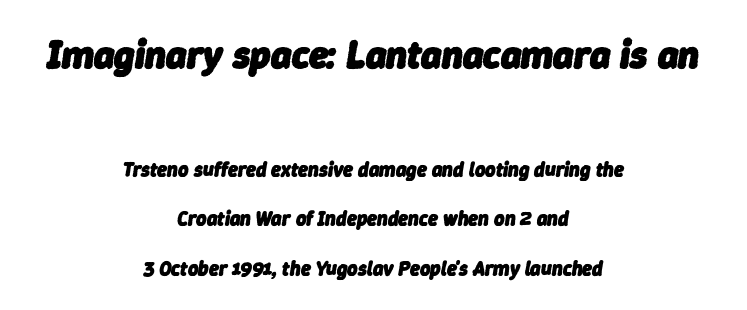
Nothing unusual about the tracking: characters are spaced as the font intends. The rendering uses natural spacing where letterforms have individual widths. The passage shown is not underscored anywhere. The first block has been scaled up relative to the second. Both edges are ragged and mirror each other, which tells us the setting is centered. Interline gaps are noticeably wide in this sample.
